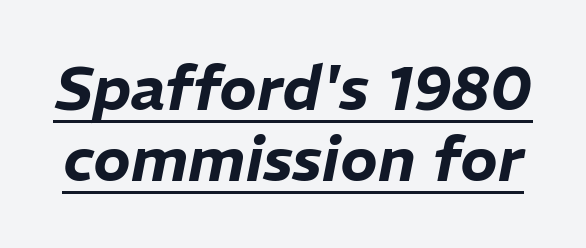
Q: Is the text italic (slanted)? A: Yes, it leans right by about 11 degrees.
Q: Is the text underlined? A: Yes.
Q: Is the spacing between letters normal or unusually wide? A: Normal.
Q: Is the spacing between lines tight, normal or loose? A: Tight.
Q: Width (condensed, normal, or wide)? A: Normal.
Q: Stroke contrast? A: Low.
Q: x-height? A: Medium.
Q: Monospaced? A: No.
